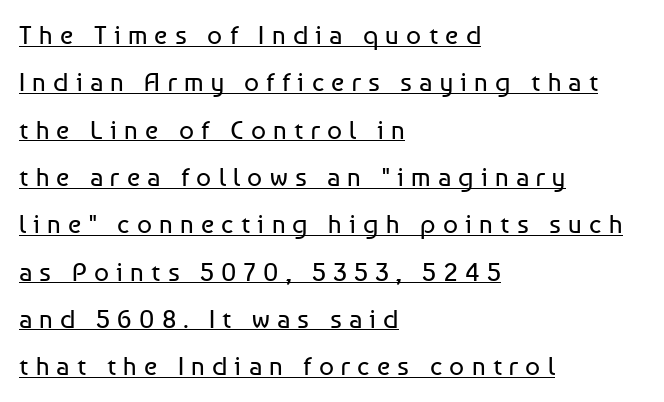
{"italic": "no", "bold": "no", "underline": "yes", "align": "left", "line_spacing_ratio": 1.82, "letter_spacing": "wide", "letter_spacing_em": 0.28, "glyph_px": 26}
